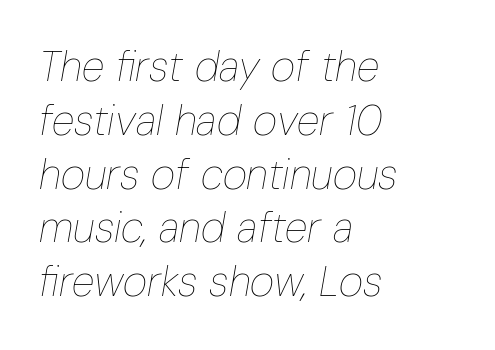
Each row of text sits above clean, open space. The specimen reads as italic at a glance. These lines sit exactly where default settings would place them. The passage shown is typed in a proportional face where columns would drift. The paragraph shown leans on its left margin. The tracking reads as untouched default to a designer's eye.
